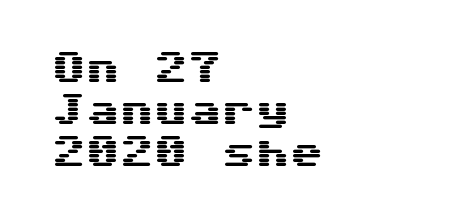
The image shows 34 px wide sans-serif type, upright; set left-aligned, line spacing 1.23x, normal letter spacing, not underlined; medium stroke contrast and a medium x-height.
